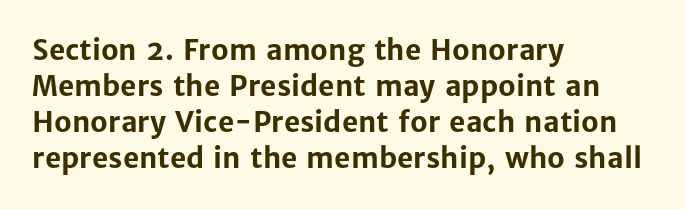
{"serif": "no", "italic": "no", "bold": "yes", "weight": "bold", "width": "normal", "stroke_contrast": "low", "x_height": "medium", "monospaced": "no", "underline": "no", "align": "left", "line_spacing": "normal", "line_spacing_ratio": 1.29, "letter_spacing": "normal", "letter_spacing_em": 0.0, "glyph_px": 28}
